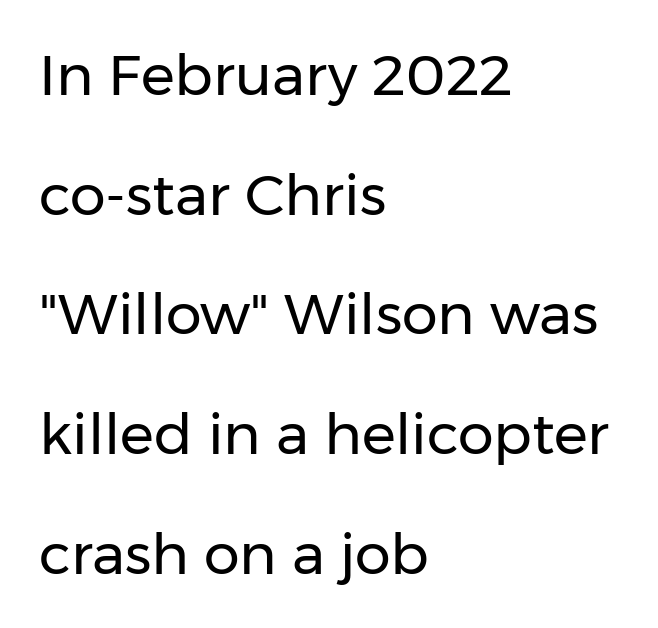
The image shows 57 px regular-weight sans-serif type, upright; set left-aligned, loose line spacing (2.1x), normal letter spacing, not underlined; low stroke contrast and a medium x-height.
